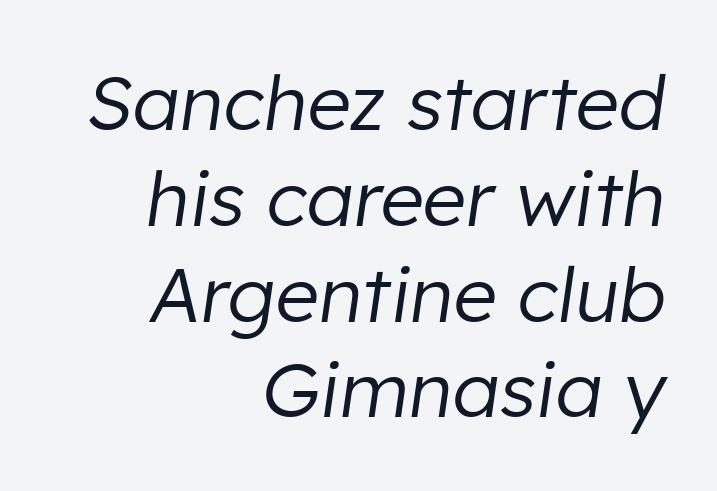
{"italic": "yes", "lean": "right", "slant_degrees": 8, "bold": "no", "weight": "regular", "width": "normal", "stroke_contrast": "low", "x_height": "medium", "monospaced": "no", "underline": "no", "align": "right", "line_spacing": "normal", "line_spacing_ratio": 1.26, "letter_spacing": "normal", "letter_spacing_em": 0.0, "glyph_px": 76}
